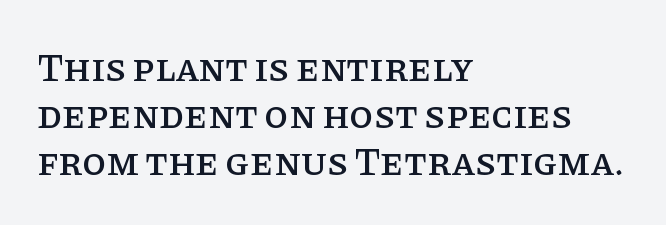
Each row of text sits above clean, open space. Designer's note — italics off, roman on. Glyph-to-glyph distance matches everyday printed text. Serif or sans? Serif — the stroke terminals have little feet. The paragraph has a hard left edge and a soft right edge.
